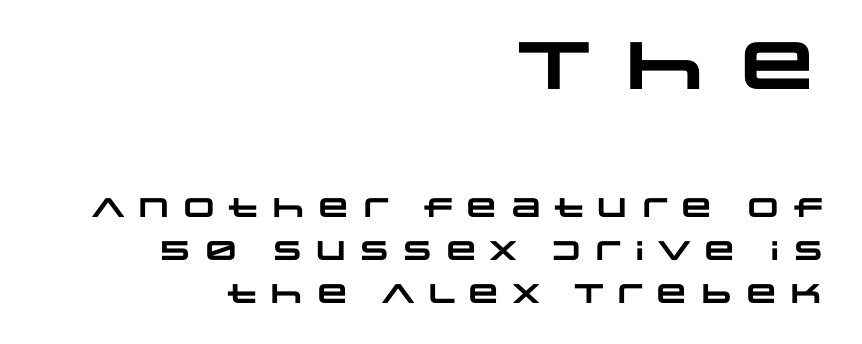
Q: Is the text bold? A: Yes.
Q: Is the typeface a serif or a sans-serif typeface? A: Sans-serif.
Q: Is the text underlined? A: No.
Q: How is the paragraph aligned? A: Right-aligned.
Q: Is the spacing between lines tight, normal or loose? A: Normal.
Q: Which block of text is set in a larger size, the first (top) or the second (bottom)? A: The first (top) one.
Q: Width (condensed, normal, or wide)? A: Wide.
Q: Stroke contrast? A: Low.
Q: x-height? A: Large.
Q: Monospaced? A: No.
